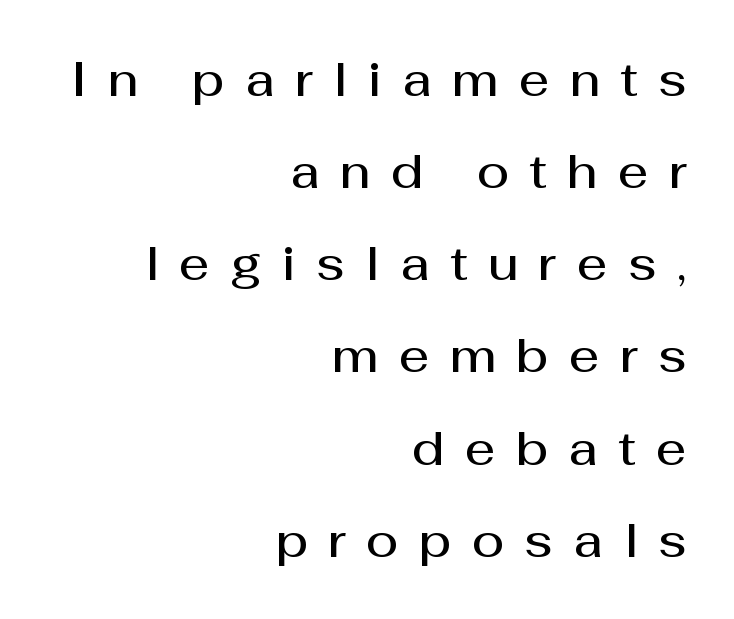
Q: Is the text bold? A: Semi-bold.
Q: Is the text italic (slanted)? A: No, it is upright.
Q: Is the typeface a serif or a sans-serif typeface? A: Sans-serif.
Q: Is the text underlined? A: No.
Q: How is the paragraph aligned? A: Right-aligned.
Q: Is the spacing between letters normal or unusually wide? A: Unusually wide.
Q: Is the spacing between lines tight, normal or loose? A: Loose.
Q: Width (condensed, normal, or wide)? A: Normal.
Q: Stroke contrast? A: Medium.
Q: x-height? A: Medium.
Q: Monospaced? A: No.
